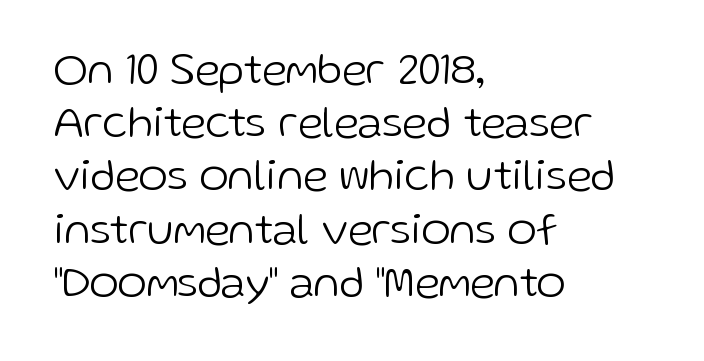
Ink coverage per letter is moderate at most. The rendering keeps characters at their native spacing. The zone under the glyphs is completely vacant. You could not count columns in this text — the font is proportionally spaced. The letters carry no serifs — their stems end cleanly without finishing strokes. Unlike italic type, these characters show no tilt at all.
